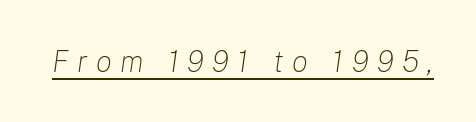
Q: Is the text bold? A: No.
Q: Is the text italic (slanted)? A: Yes, it leans right by about 8 degrees.
Q: Is the text underlined? A: Yes.
Q: Is the spacing between letters normal or unusually wide? A: Unusually wide.
Q: Width (condensed, normal, or wide)? A: Normal.
Q: Stroke contrast? A: Low.
Q: x-height? A: Medium.
Q: Monospaced? A: No.
